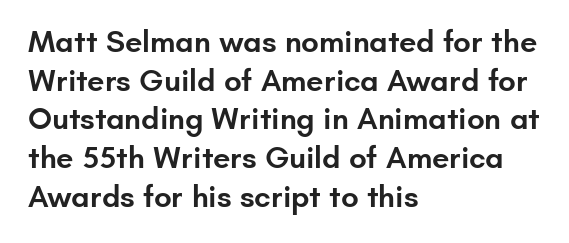
Q: Is the text bold? A: Semi-bold.
Q: Is the text italic (slanted)? A: No, it is upright.
Q: Is the typeface a serif or a sans-serif typeface? A: Sans-serif.
Q: Is the text underlined? A: No.
Q: How is the paragraph aligned? A: Left-aligned.
Q: Is the spacing between letters normal or unusually wide? A: Normal.
Q: Is the spacing between lines tight, normal or loose? A: Normal.
Q: Width (condensed, normal, or wide)? A: Normal.
Q: Stroke contrast? A: Low.
Q: x-height? A: Small.
Q: Monospaced? A: No.
